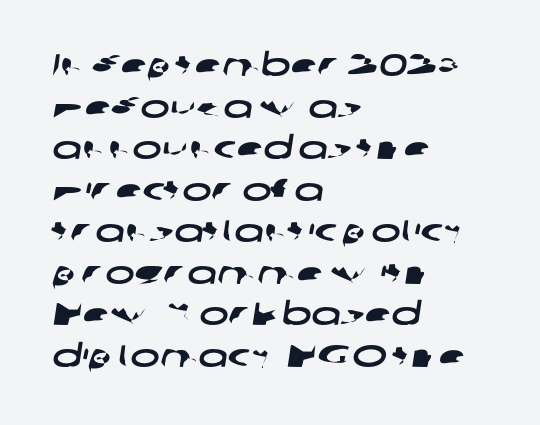
These lines keep a tight, regular rhythm from letter to letter. The passage shown stacks its lines at a standard gap. In CSS terms this would be text-align: left. A bare baseline throughout the passage. The face used here is a sans, in the tradition of grotesques and geometrics. Think of a printed novel: that variable character pitch is what you see here.
